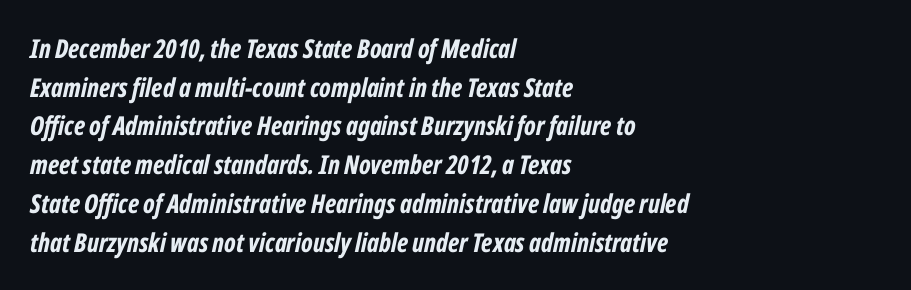
The image shows 26 px bold type, italic (leaning right); set left-aligned, normal line spacing (1.49x), normal letter spacing, not underlined.
